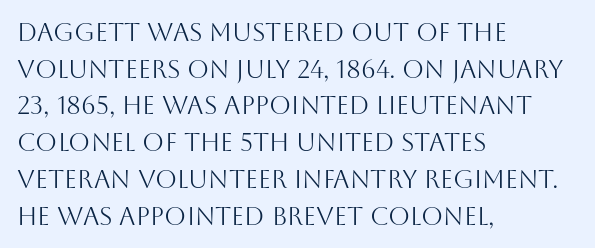
The image shows 25 px text type, upright; set left-aligned, normal line spacing (1.47x), normal letter spacing, not underlined.
